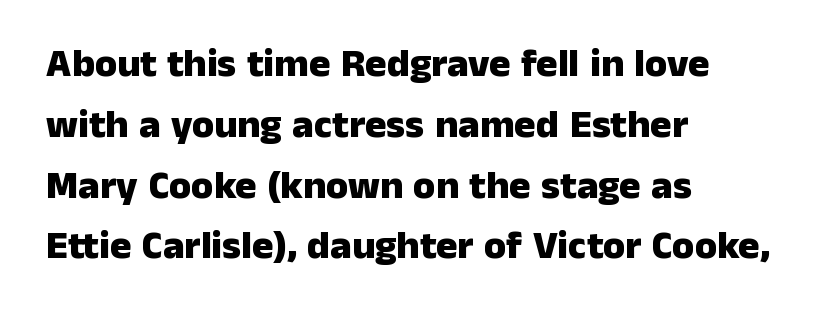
The image shows 40 px heavy sans-serif type, upright; set left-aligned, normal line spacing (1.52x), normal letter spacing, not underlined; low stroke contrast and a medium x-height.
